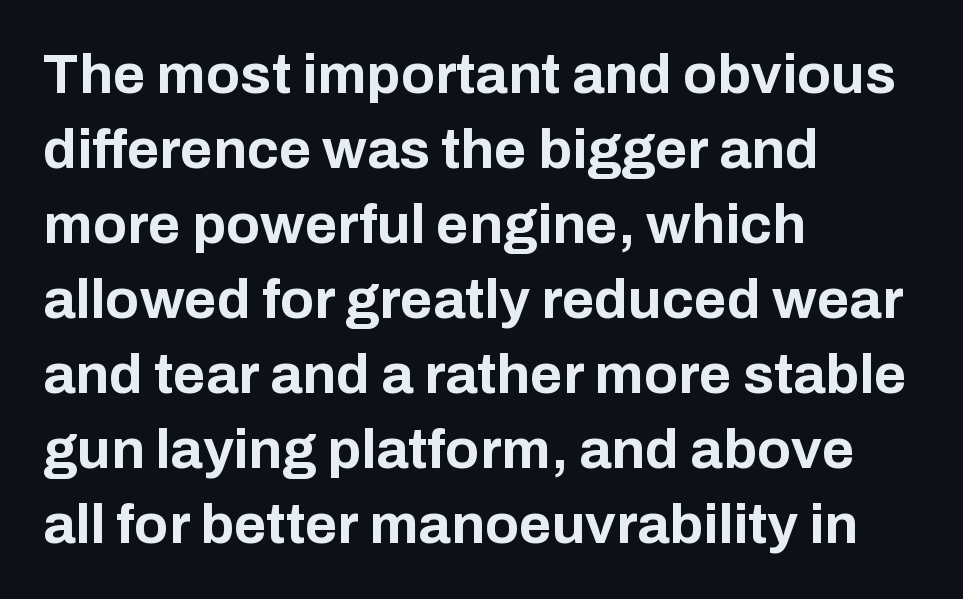
Q: Is the text bold? A: Yes.
Q: Is the text italic (slanted)? A: No, it is upright.
Q: Is the typeface a serif or a sans-serif typeface? A: Sans-serif.
Q: Is the text underlined? A: No.
Q: How is the paragraph aligned? A: Left-aligned.
Q: Is the spacing between letters normal or unusually wide? A: Normal.
Q: Is the spacing between lines tight, normal or loose? A: Normal.
Q: Width (condensed, normal, or wide)? A: Normal.
Q: Stroke contrast? A: Low.
Q: x-height? A: Medium.
Q: Monospaced? A: No.
